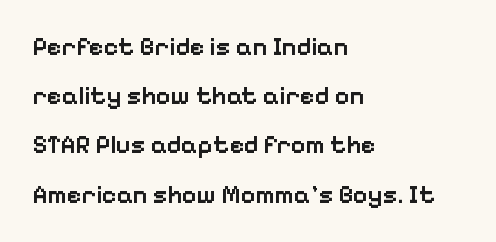
Its strokes are somewhat broadened, the hallmark of semibold type. In CSS terms this would be text-align: left. Anything drawn beneath the words? Only blank space. Characters remain perfectly vertical along every line.
